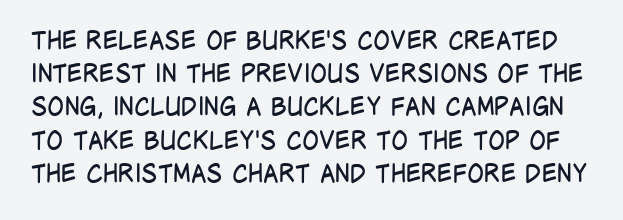
{"italic": "no", "bold": "no", "underline": "no", "line_spacing": "normal", "line_spacing_ratio": 1.33, "letter_spacing": "normal", "letter_spacing_em": 0.0, "glyph_px": 25}
